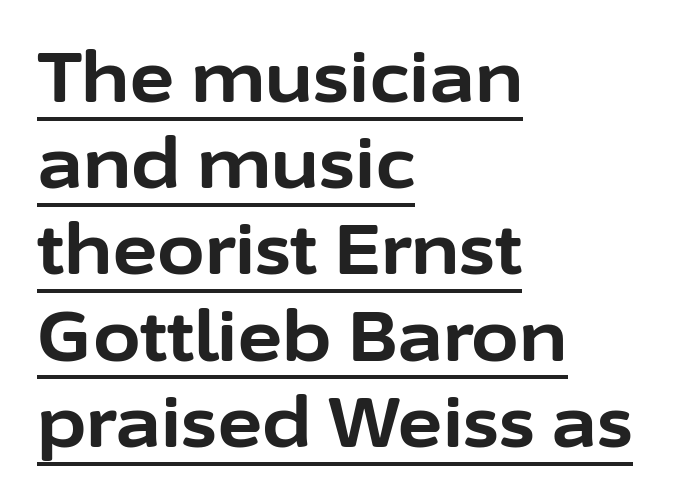
Q: Is the text bold? A: Yes.
Q: Is the text italic (slanted)? A: No, it is upright.
Q: Is the typeface a serif or a sans-serif typeface? A: Sans-serif.
Q: Is the text underlined? A: Yes.
Q: How is the paragraph aligned? A: Left-aligned.
Q: Is the spacing between letters normal or unusually wide? A: Normal.
Q: Is the spacing between lines tight, normal or loose? A: Normal.
Q: Width (condensed, normal, or wide)? A: Normal.
Q: Stroke contrast? A: Low.
Q: x-height? A: Medium.
Q: Monospaced? A: No.
